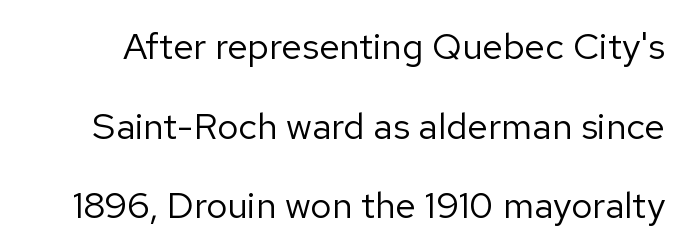
The image shows 37 px regular-weight sans-serif type, upright; set loose line spacing (2.15x), normal letter spacing, not underlined; low stroke contrast and a medium x-height.
